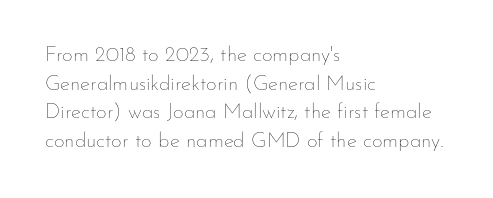
{"italic": "no", "bold": "no", "underline": "no", "align": "left", "line_spacing": "normal", "line_spacing_ratio": 1.36, "letter_spacing": "normal", "letter_spacing_em": 0.0, "glyph_px": 21}
